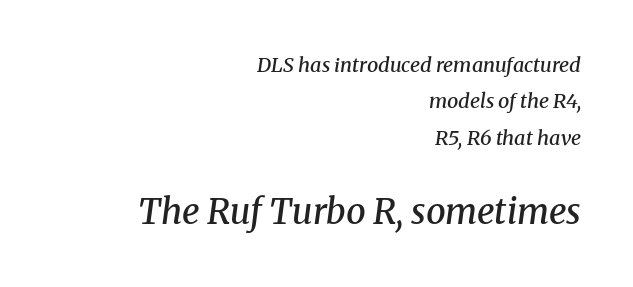
{"serif": "yes", "italic": "yes", "lean": "right", "slant_degrees": 8, "bold": "semi", "weight": "semibold", "width": "normal", "stroke_contrast": "medium", "x_height": "medium", "monospaced": "no", "underline": "no", "align": "right", "line_spacing_ratio": 1.82, "letter_spacing": "normal", "letter_spacing_em": 0.0, "larger_block": "second", "size_ratio": 1.75, "glyph_px": 35}
